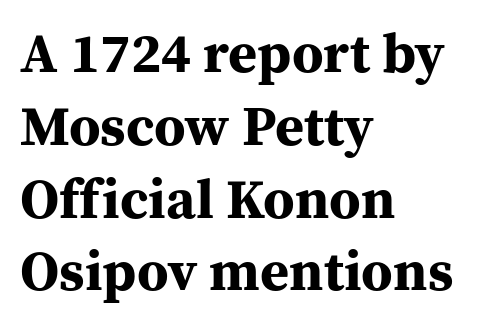
The glyphs have the mass of a bold cut. Short note: letters normally spaced. Line starts are locked; line ends wander. A serif font was chosen for this passage. Here the designer chose a conventional face with non-uniform glyph widths. Bare-footed words on every line.
